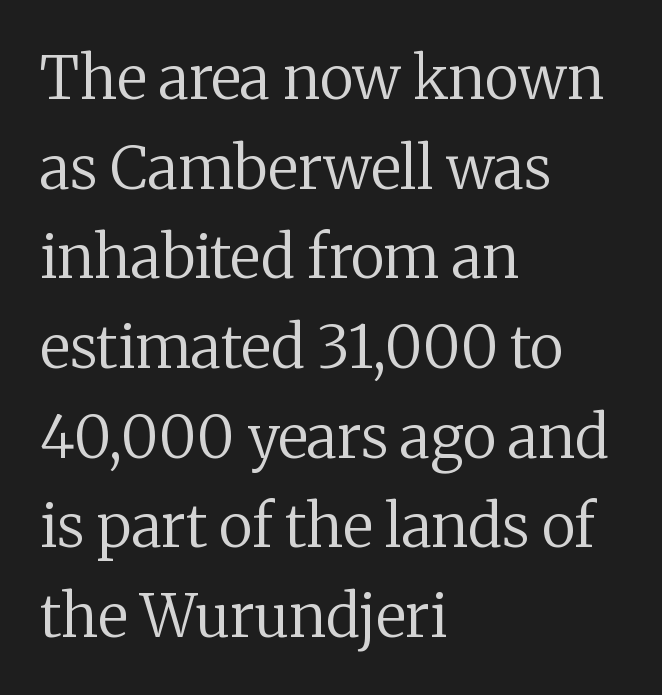
Q: Is the text bold? A: No.
Q: Is the text italic (slanted)? A: No, it is upright.
Q: Is the typeface a serif or a sans-serif typeface? A: Serif.
Q: Is the text underlined? A: No.
Q: How is the paragraph aligned? A: Left-aligned.
Q: Is the spacing between letters normal or unusually wide? A: Normal.
Q: Is the spacing between lines tight, normal or loose? A: Normal.
Q: Width (condensed, normal, or wide)? A: Normal.
Q: Stroke contrast? A: Medium.
Q: x-height? A: Medium.
Q: Monospaced? A: No.
